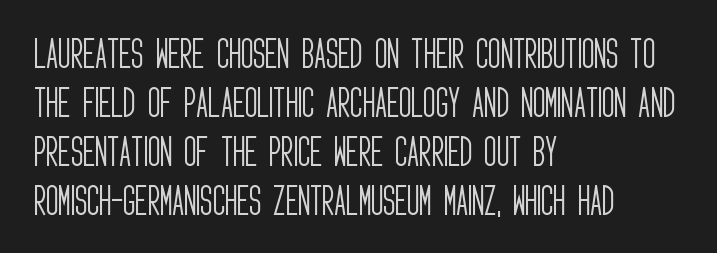
Q: Is the text bold? A: No.
Q: Is the text italic (slanted)? A: No, it is upright.
Q: Is the typeface a serif or a sans-serif typeface? A: Sans-serif.
Q: Is the text underlined? A: No.
Q: How is the paragraph aligned? A: Left-aligned.
Q: Is the spacing between letters normal or unusually wide? A: Normal.
Q: Is the spacing between lines tight, normal or loose? A: Normal.
Q: Width (condensed, normal, or wide)? A: Condensed.
Q: Stroke contrast? A: Low.
Q: x-height? A: Large.
Q: Monospaced? A: No.
